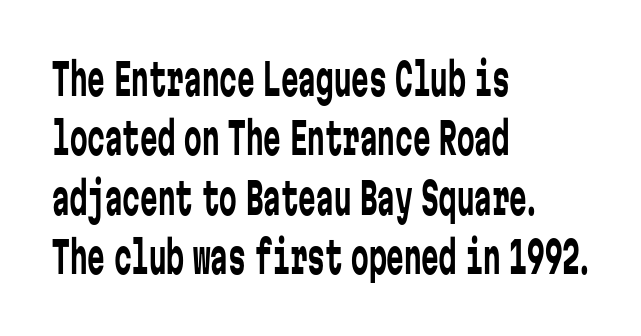
{"serif": "no", "italic": "no", "bold": "no", "weight": "regular", "width": "condensed", "stroke_contrast": "low", "x_height": "medium", "monospaced": "yes", "underline": "no", "align": "left", "line_spacing": "normal", "line_spacing_ratio": 1.35, "letter_spacing": "normal", "letter_spacing_em": 0.0, "glyph_px": 44}
